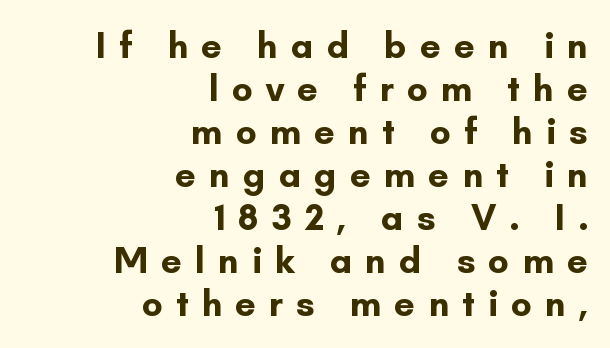
The image shows 37 px bold sans-serif type, upright; set right-aligned, line spacing 1.16x, unusually wide letter spacing (+0.35 em), not underlined; low stroke contrast and a small x-height.
